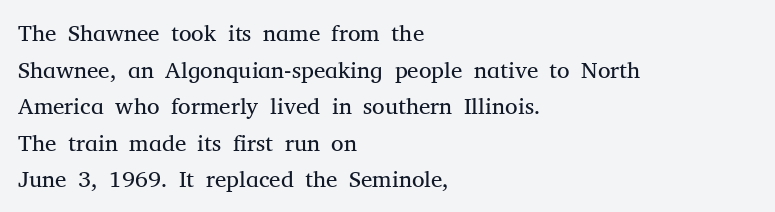
{"italic": "no", "bold": "no", "underline": "no", "align": "left", "line_spacing": "normal", "line_spacing_ratio": 1.59, "letter_spacing": "normal", "letter_spacing_em": 0.0, "glyph_px": 23}
